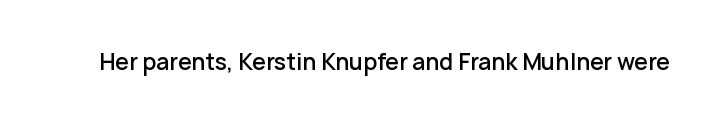
There is no visible air inserted between adjacent glyphs. The characters look somewhat weighty, a semibold short of true bold. Check the space under the baseline: it is left empty. Ascenders rise straight up at ninety degrees.
